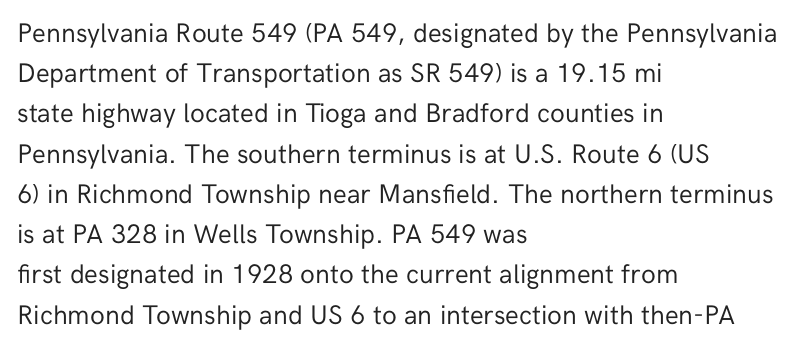
Q: Is the text bold? A: No.
Q: Is the text italic (slanted)? A: No, it is upright.
Q: Is the text underlined? A: No.
Q: How is the paragraph aligned? A: Left-aligned.
Q: Is the spacing between letters normal or unusually wide? A: Normal.
Q: Is the spacing between lines tight, normal or loose? A: Normal.
